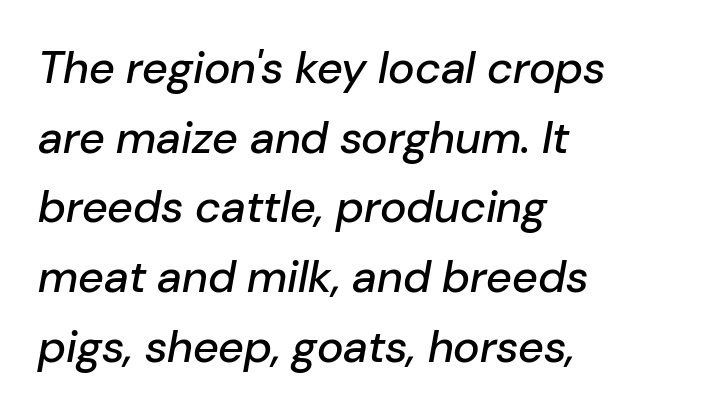
{"italic": "yes", "lean": "right", "slant_degrees": 10, "width": "normal", "stroke_contrast": "low", "x_height": "medium", "monospaced": "no", "underline": "no", "align": "left", "line_spacing": "normal", "line_spacing_ratio": 1.55, "letter_spacing": "normal", "letter_spacing_em": 0.0, "glyph_px": 45}
